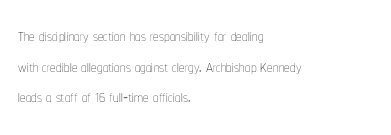
Q: Is the text bold? A: No.
Q: Is the text italic (slanted)? A: No, it is upright.
Q: Is the text underlined? A: No.
Q: How is the paragraph aligned? A: Left-aligned.
Q: Is the spacing between letters normal or unusually wide? A: Normal.
Q: Is the spacing between lines tight, normal or loose? A: Normal.
